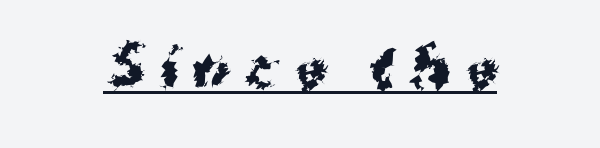
The image shows 53 px bold sans-serif type; set unusually wide letter spacing (+0.32 em), underlined; medium stroke contrast and a medium x-height.
